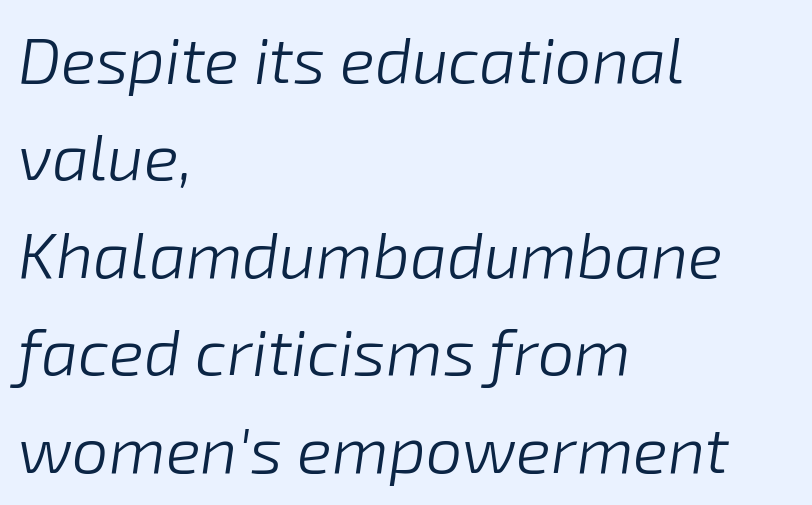
The image shows 65 px light type, italic (leaning right); set left-aligned, normal line spacing (1.5x), normal letter spacing, not underlined; low stroke contrast and a medium x-height.
